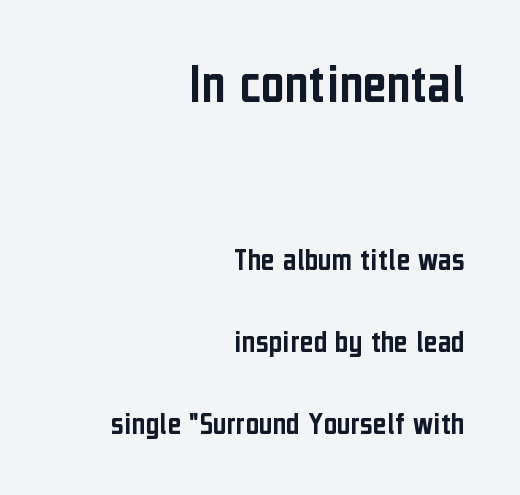
{"serif": "no", "italic": "no", "width": "condensed", "stroke_contrast": "low", "x_height": "medium", "monospaced": "no", "underline": "no", "align": "right", "line_spacing": "loose", "line_spacing_ratio": 2.48, "letter_spacing": "normal", "letter_spacing_em": 0.0, "larger_block": "first", "size_ratio": 1.73, "glyph_px": 57}
